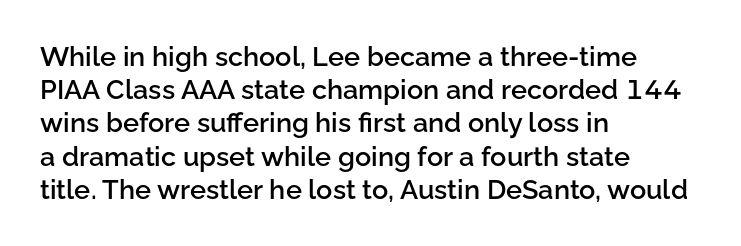
{"italic": "no", "bold": "semi", "underline": "no", "align": "left", "line_spacing_ratio": 1.23, "letter_spacing": "normal", "letter_spacing_em": 0.0, "glyph_px": 27}
